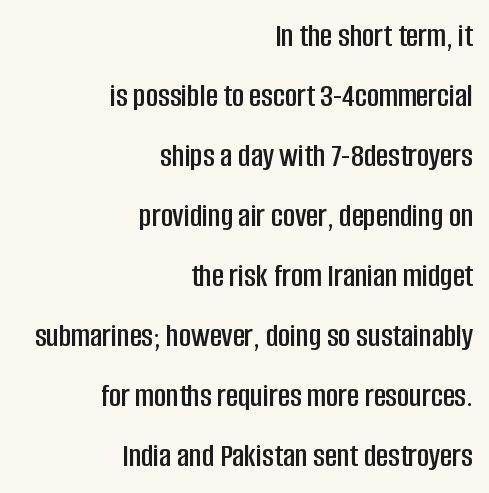
Each letter keeps its own natural width here, so spacing adapts to shape. Observe the ordinary spacing: letters are neighbours, not strangers. Nope, not italic — everything's standing straight. Leftover space on each line is placed entirely before the opening word. Descenders are the only things crossing below the line. Serifs: no, the terminals of the letterforms are clean.
